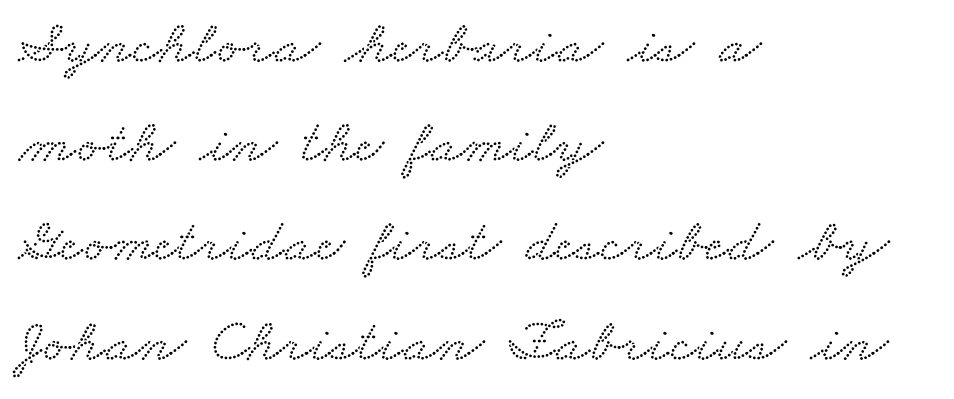
Interline gaps are of average width in this sample. The rendering uses natural spacing where letterforms have individual widths. Anything drawn beneath the words? Only blank space. Compared with a centered layout, this one pins lines to the left instead. The rendering keeps characters at their native spacing.
